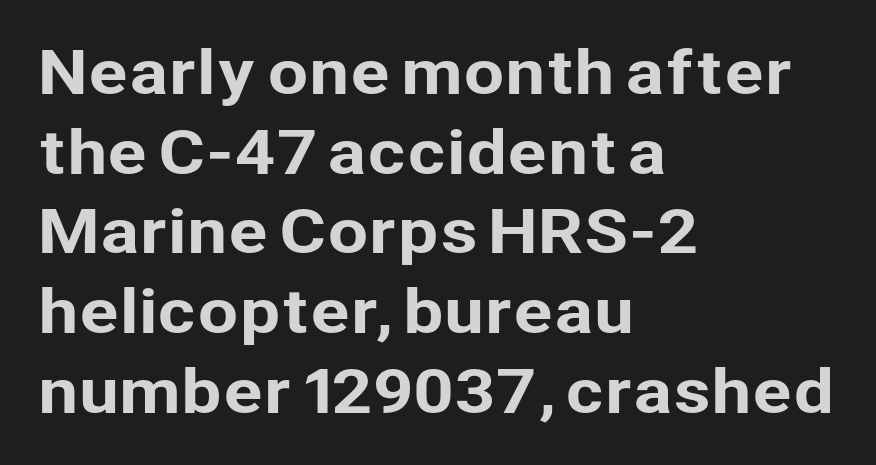
Regarding leading, the lines here are spaced in the standard way. The text was rendered using a sans face with plain stroke endings. No italicization has been applied; the sample stays upright. Look at the tracking — it's just the regular setting, nothing added.
